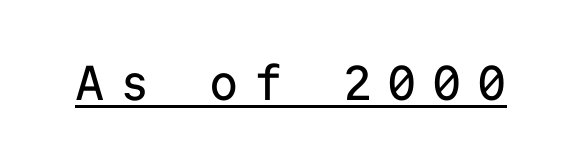
Look at the tracking — it's clearly loosened, letters drifting apart. The letters march in equal steps, a hallmark of fixed-pitch type. Type style note: lacks serifs. Notice how the stems are strictly vertical — no italics here.
